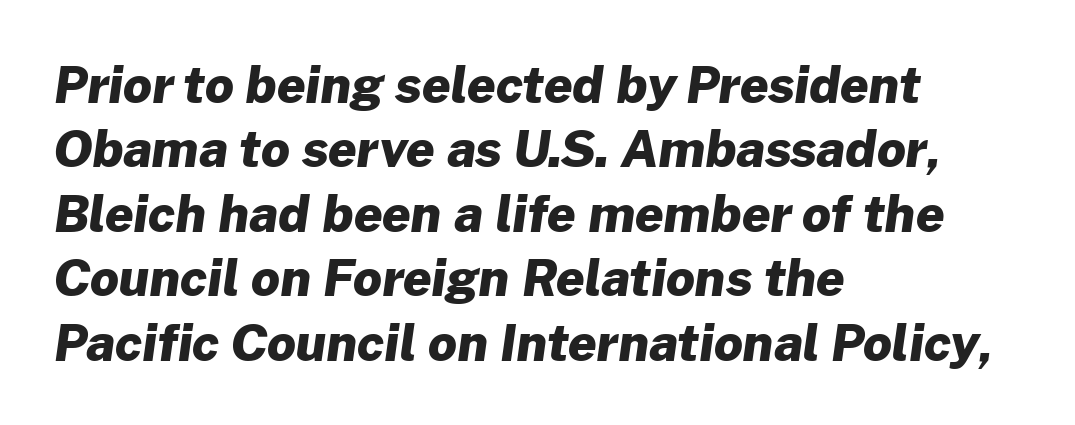
{"serif": "no", "bold": "yes", "weight": "heavy", "width": "normal", "stroke_contrast": "low", "x_height": "medium", "monospaced": "no", "underline": "no", "align": "left", "line_spacing": "normal", "line_spacing_ratio": 1.29, "letter_spacing": "normal", "letter_spacing_em": 0.0, "glyph_px": 50}
